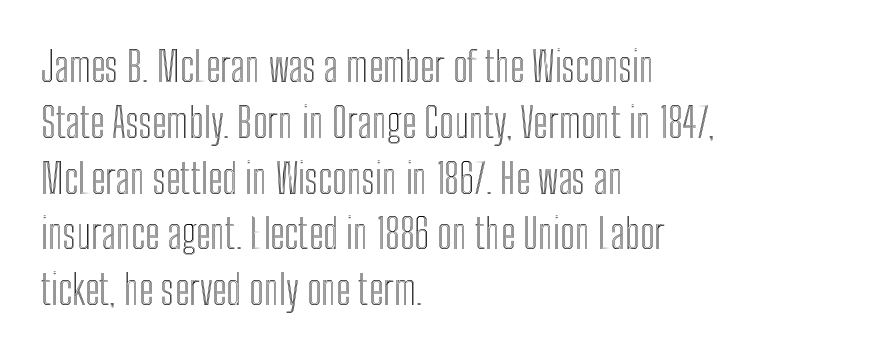
Each word holds together tightly as a unit, with standard inter-letter gaps. The specimen reads as upright at a glance. This sample has the flowing, uneven cadence of proportional lettering. Underlining? Definitely not there.
